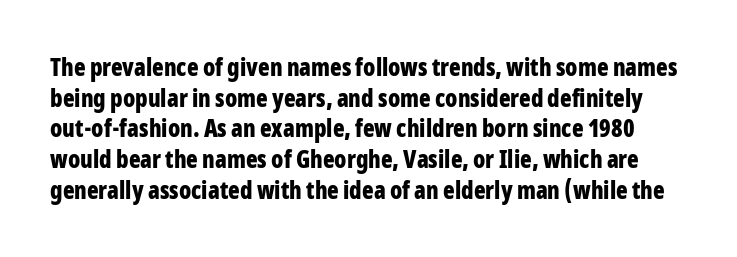
{"italic": "no", "bold": "yes", "underline": "no", "line_spacing": "normal", "line_spacing_ratio": 1.28, "letter_spacing": "normal", "letter_spacing_em": 0.0, "glyph_px": 24}
